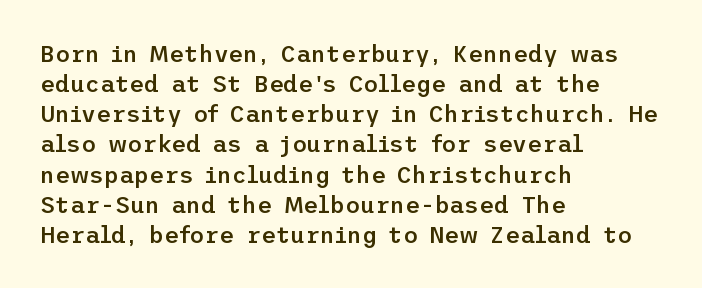
{"italic": "no", "bold": "semi", "underline": "no", "align": "left", "line_spacing": "normal", "line_spacing_ratio": 1.31, "letter_spacing": "normal", "letter_spacing_em": 0.0, "glyph_px": 23}
